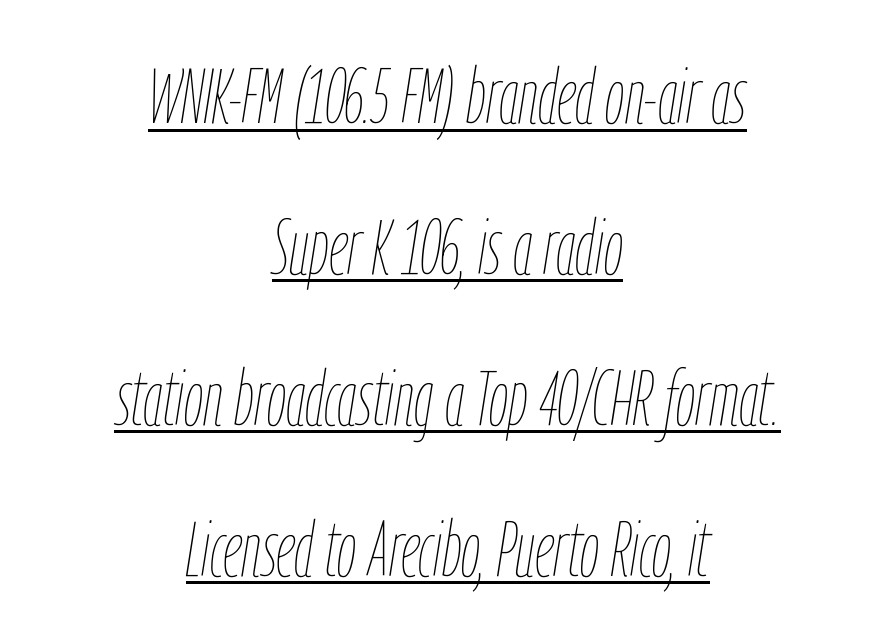
The image shows 77 px thin, condensed type, italic (leaning right); set centered, loose line spacing (1.96x), normal letter spacing, underlined; low stroke contrast and a medium x-height.
